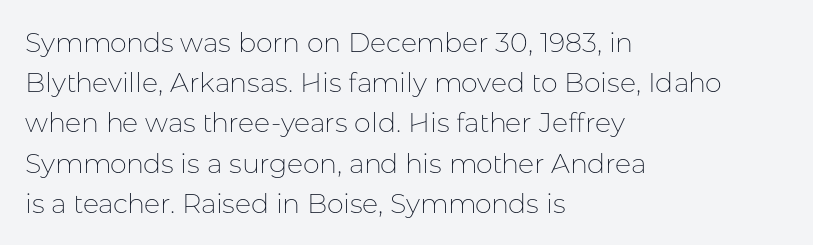
The image shows 27 px text type, upright; set left-aligned, normal line spacing (1.49x), normal letter spacing, not underlined.
